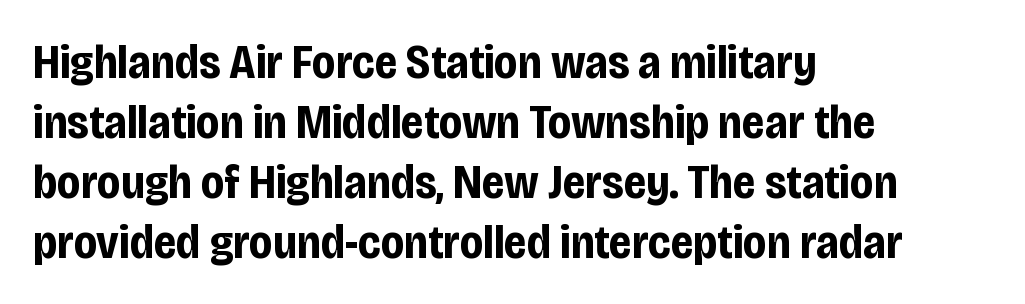
The image shows 48 px bold, condensed sans-serif type, upright; set left-aligned, normal line spacing (1.25x), normal letter spacing, not underlined; low stroke contrast and a large x-height.
